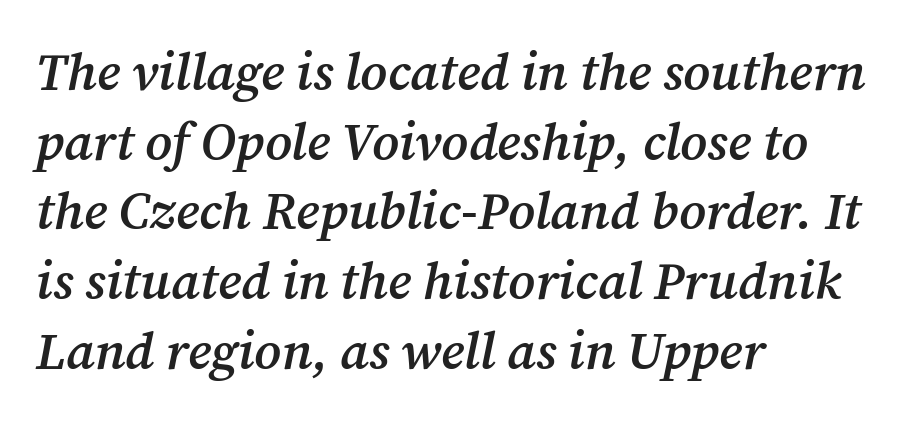
The image shows 52 px semibold serif type, italic (leaning right); set left-aligned, normal line spacing (1.34x), normal letter spacing, not underlined; medium stroke contrast and a medium x-height.
